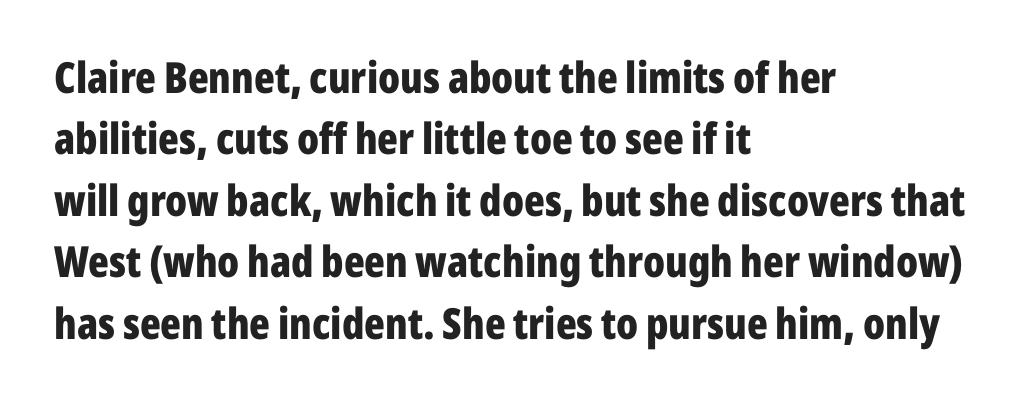
The image shows 43 px bold, condensed sans-serif type, upright; set left-aligned, normal line spacing (1.43x), normal letter spacing, not underlined; low stroke contrast and a medium x-height.
